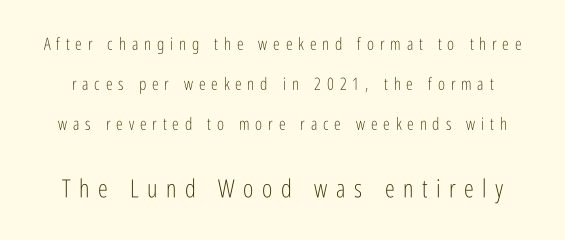
{"italic": "no", "bold": "no", "underline": "no", "line_spacing": "loose", "line_spacing_ratio": 2.36, "letter_spacing": "wide", "letter_spacing_em": 0.34, "larger_block": "second", "size_ratio": 1.47, "glyph_px": 25}
